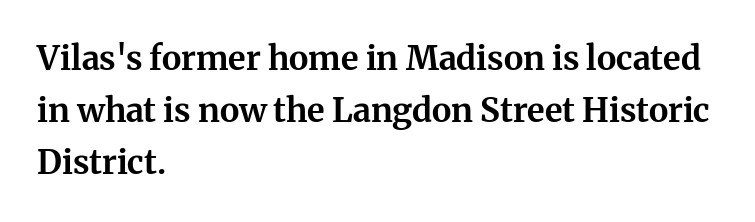
The typeface chosen for these lines features serifs. Is the type bold? Yes — the strokes are clearly thick and heavy. Left-aligned paragraph, ragged on the right. Words float on clear page, feet unadorned. Horizontal bands of white between lines are of average thickness.
